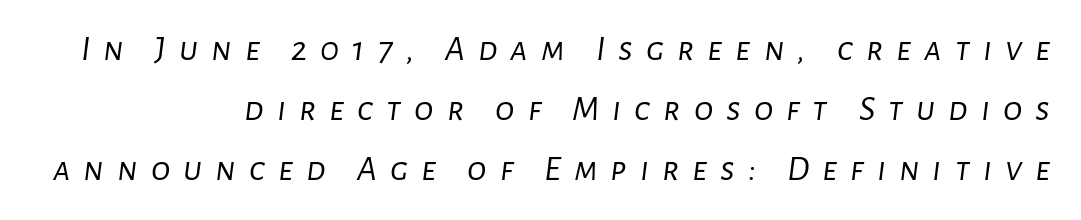
Type without underlining. Nothing heavy about these letters — not bold at all. There is plenty of visible air inserted between adjacent glyphs. The lettering tilts uniformly, giving the passage an italic look. The line-height multiplier appears to be the usual default. All the whitespace from short lines collects on the left.
